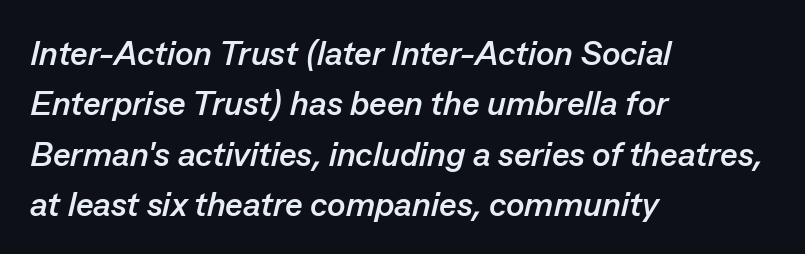
{"italic": "yes", "lean": "right", "slant_degrees": 13, "bold": "yes", "weight": "semibold", "width": "normal", "stroke_contrast": "low", "x_height": "medium", "monospaced": "no", "underline": "no", "align": "left", "line_spacing": "normal", "line_spacing_ratio": 1.48, "letter_spacing": "normal", "letter_spacing_em": 0.0, "glyph_px": 34}
